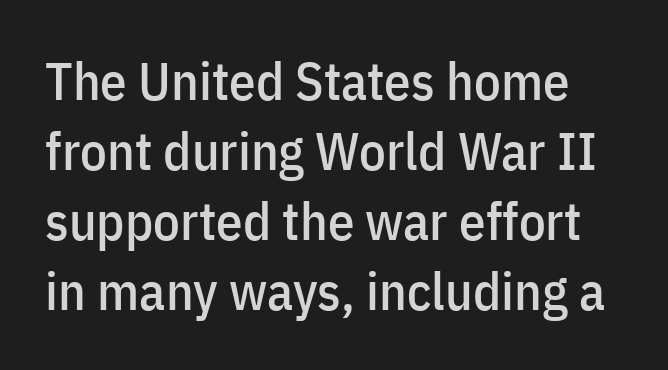
The image shows 53 px condensed sans-serif type, upright; set normal line spacing (1.32x), normal letter spacing, not underlined; low stroke contrast and a medium x-height.
